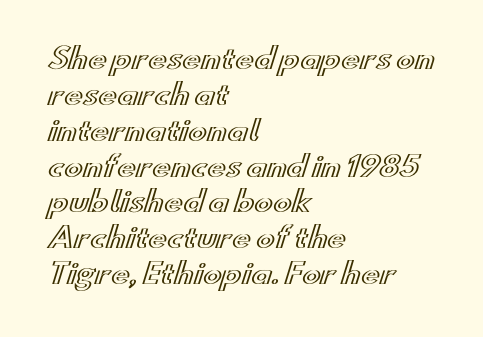
Q: Is the text italic (slanted)? A: Yes.
Q: Is the text underlined? A: No.
Q: How is the paragraph aligned? A: Left-aligned.
Q: Is the spacing between letters normal or unusually wide? A: Normal.
Q: Is the spacing between lines tight, normal or loose? A: Normal.
Q: Width (condensed, normal, or wide)? A: Wide.
Q: x-height? A: Small.
Q: Monospaced? A: No.
